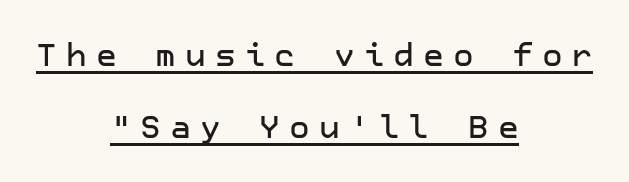
Q: Is the text italic (slanted)? A: No, it is upright.
Q: Is the typeface a serif or a sans-serif typeface? A: Sans-serif.
Q: Is the text underlined? A: Yes.
Q: How is the paragraph aligned? A: Centered.
Q: Is the spacing between letters normal or unusually wide? A: Unusually wide.
Q: Is the spacing between lines tight, normal or loose? A: Loose.
Q: Width (condensed, normal, or wide)? A: Normal.
Q: Stroke contrast? A: Low.
Q: x-height? A: Medium.
